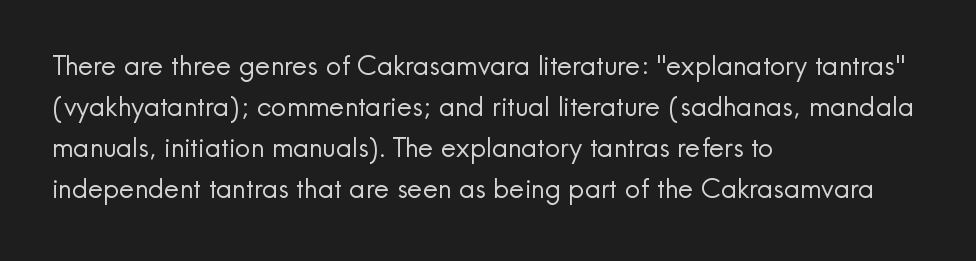
On a weight scale, this lands at 450 or below. The passage shown has conventional tracking throughout. A normal amount of white space separates one row of letters from the next. The rag falls on the right side of this text block.
